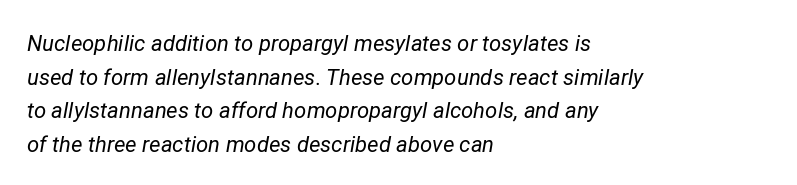
Q: Is the text bold? A: No.
Q: Is the text italic (slanted)? A: Yes, it leans right by about 12 degrees.
Q: Is the text underlined? A: No.
Q: How is the paragraph aligned? A: Left-aligned.
Q: Is the spacing between letters normal or unusually wide? A: Normal.
Q: Is the spacing between lines tight, normal or loose? A: Normal.
